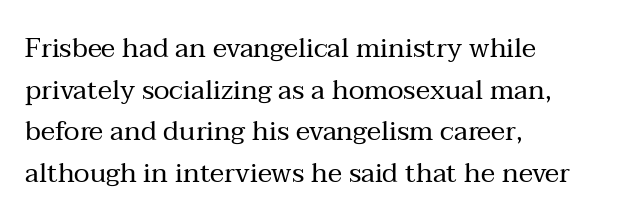
This sample uses an upright cut, with every glyph sitting square on the baseline. Lines of text with bare space underneath. The setting favours the left margin, as ordinary paragraphs usually do. Leading: standard. The typesetting does not lean heavy: it is not bold. You could call the tracking neutral — neither tight nor loose.
